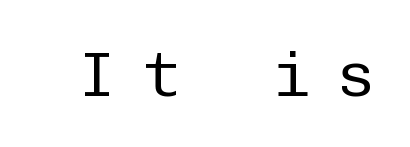
The image shows 64 px regular-weight sans-serif type, upright, monospaced; set unusually wide letter spacing (+0.41 em), not underlined; low stroke contrast and a medium x-height.
